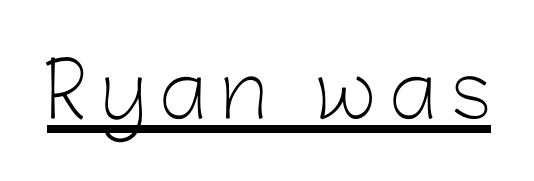
{"serif": "no", "italic": "no", "bold": "no", "weight": "light", "width": "normal", "stroke_contrast": "low", "x_height": "medium", "monospaced": "no", "underline": "yes", "glyph_px": 75}
